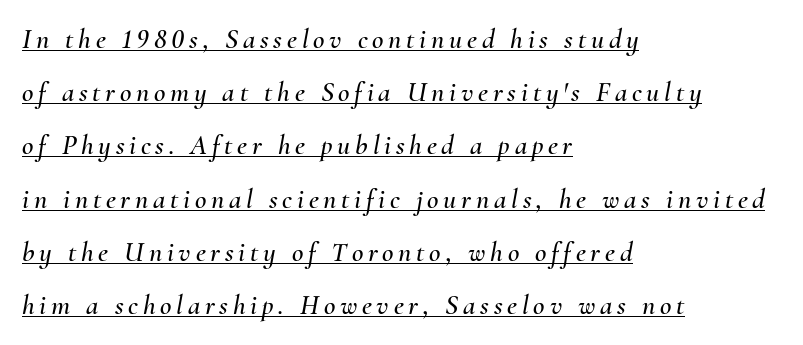
{"italic": "yes", "lean": "right", "slant_degrees": 10, "width": "normal", "stroke_contrast": "medium", "x_height": "small", "monospaced": "no", "underline": "yes", "align": "left", "line_spacing": "loose", "line_spacing_ratio": 1.9, "glyph_px": 28}
